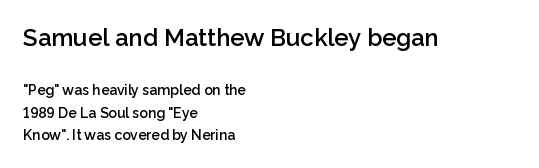
{"italic": "no", "bold": "semi", "underline": "no", "align": "left", "line_spacing": "normal", "line_spacing_ratio": 1.62, "letter_spacing": "normal", "letter_spacing_em": 0.0, "larger_block": "first", "size_ratio": 1.71, "glyph_px": 24}
